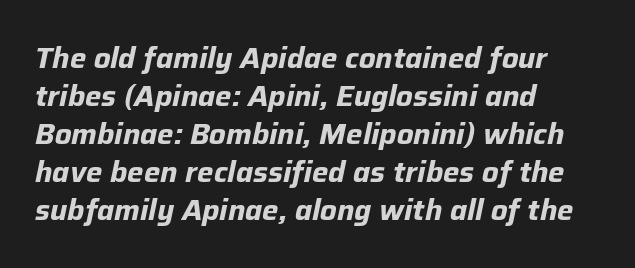
Q: Is the text bold? A: Yes.
Q: Is the text italic (slanted)? A: Yes, it leans right by about 12 degrees.
Q: Is the text underlined? A: No.
Q: How is the paragraph aligned? A: Left-aligned.
Q: Is the spacing between letters normal or unusually wide? A: Normal.
Q: Is the spacing between lines tight, normal or loose? A: Normal.
Q: Width (condensed, normal, or wide)? A: Normal.
Q: Stroke contrast? A: Low.
Q: x-height? A: Medium.
Q: Monospaced? A: No.
